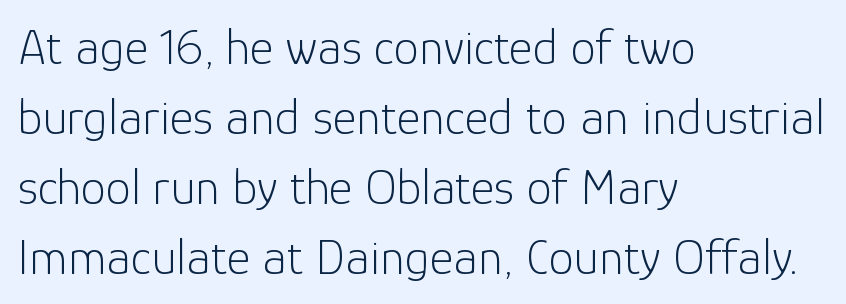
The image shows 51 px light sans-serif type, upright; set left-aligned, normal line spacing (1.37x), normal letter spacing, not underlined; low stroke contrast and a medium x-height.
